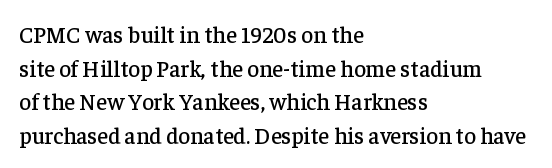
The image shows 23 px text type, upright; set left-aligned, normal line spacing (1.46x), normal letter spacing, not underlined.
